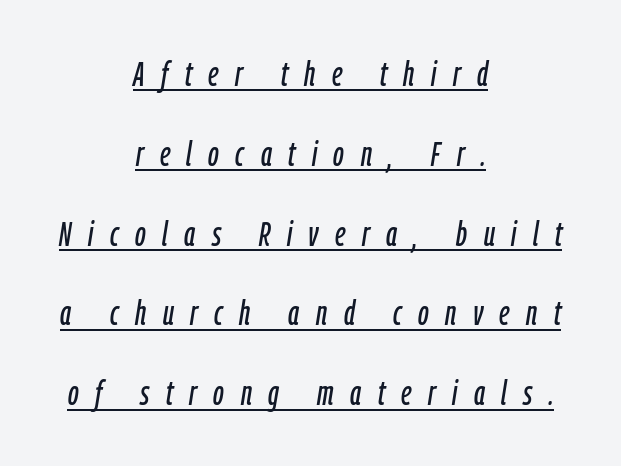
The image shows 35 px condensed type, italic (leaning right); set centered, loose line spacing (2.28x), unusually wide letter spacing (+0.47 em), underlined; low stroke contrast and a medium x-height.
